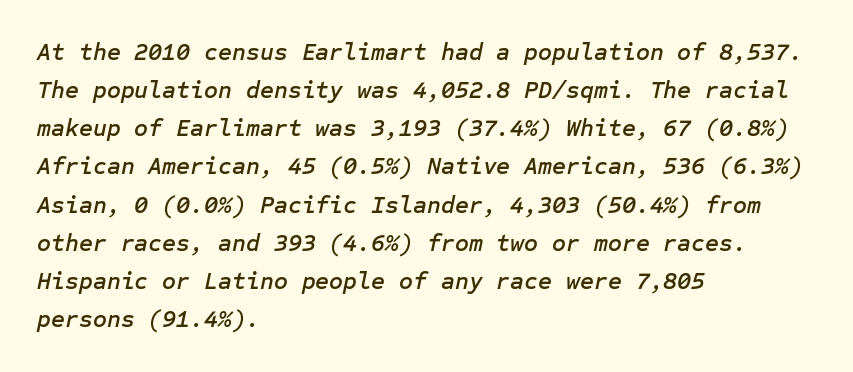
Q: Is the text italic (slanted)? A: Yes, it leans right by about 12 degrees.
Q: Is the text underlined? A: No.
Q: How is the paragraph aligned? A: Left-aligned.
Q: Is the spacing between letters normal or unusually wide? A: Normal.
Q: Is the spacing between lines tight, normal or loose? A: Normal.
